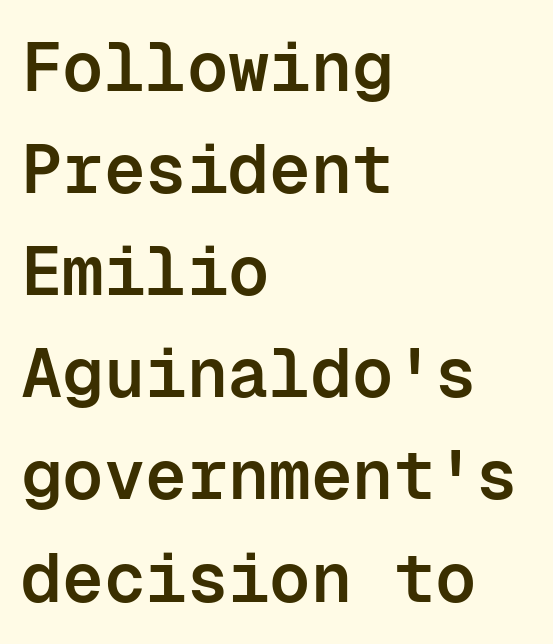
{"serif": "no", "italic": "no", "bold": "semi", "weight": "semibold", "width": "normal", "stroke_contrast": "low", "x_height": "medium", "monospaced": "yes", "underline": "no", "align": "left", "line_spacing": "normal", "line_spacing_ratio": 1.48, "letter_spacing": "normal", "letter_spacing_em": 0.0, "glyph_px": 69}
